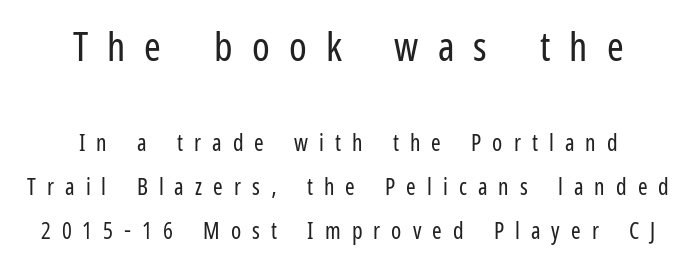
The weight tops out at a normal text grade. Nothing sits at the stroke ends, so this counts as sans-serif. Posture: upright roman. The baseline area is clear. Do the characters align in a grid? No, the font is proportional.
